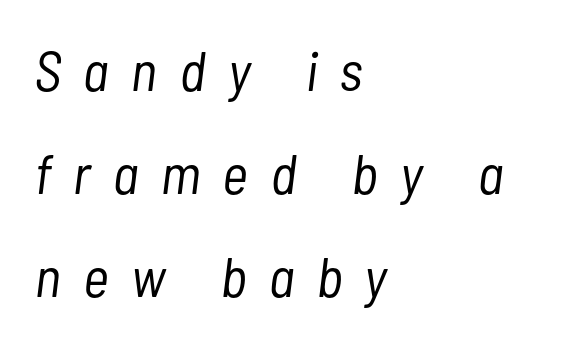
There's an unmistakable incline to the writing here. What stands out about the letter spacing? Its width — letters are far apart. The glyphs are unaccompanied by any horizontal stroke below them. Note the varied advance widths — an 'i' is clearly narrower than an 'm'. The lines are quadded left. The weight tops out at a normal text grade.
